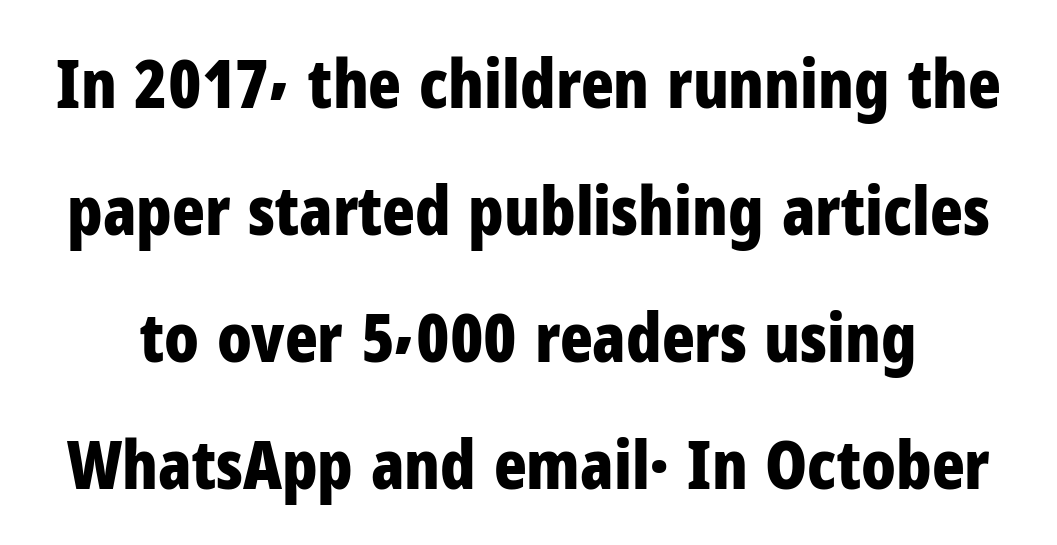
{"serif": "no", "italic": "no", "bold": "yes", "weight": "bold", "width": "condensed", "stroke_contrast": "low", "x_height": "medium", "monospaced": "no", "underline": "no", "line_spacing_ratio": 1.87, "letter_spacing": "normal", "letter_spacing_em": 0.0, "glyph_px": 68}
